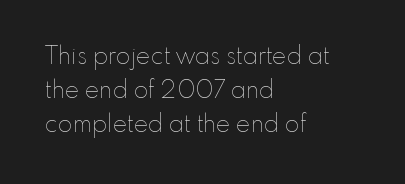
Just letters on the line, the space beneath them empty. The lines sit at an ordinary, default distance from one another. Reading down the block, your eye returns to a fixed left position each line. Think standard paragraph weight, or any step lighter than that.
